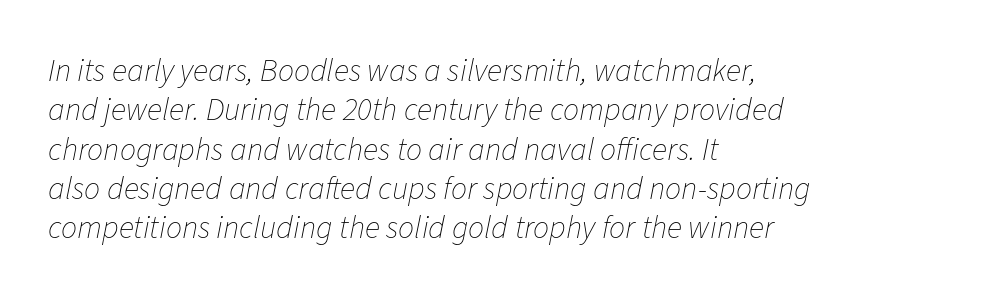
Q: Is the text bold? A: No.
Q: Is the text italic (slanted)? A: Yes, it leans right by about 11 degrees.
Q: Is the text underlined? A: No.
Q: How is the paragraph aligned? A: Left-aligned.
Q: Is the spacing between letters normal or unusually wide? A: Normal.
Q: Width (condensed, normal, or wide)? A: Normal.
Q: Stroke contrast? A: Low.
Q: x-height? A: Medium.
Q: Monospaced? A: No.
